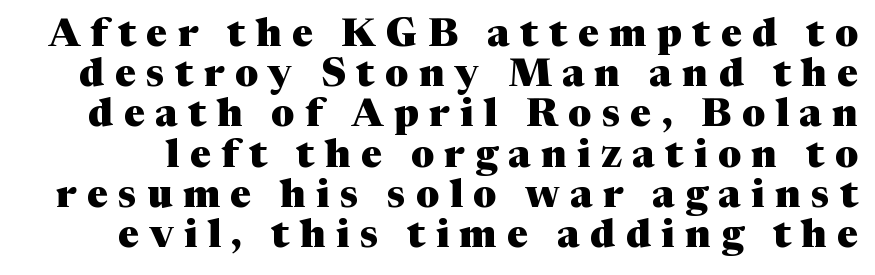
{"serif": "yes", "italic": "no", "bold": "yes", "weight": "heavy", "width": "normal", "stroke_contrast": "medium", "x_height": "medium", "monospaced": "no", "underline": "no", "line_spacing": "tight", "line_spacing_ratio": 1.03, "letter_spacing": "wide", "letter_spacing_em": 0.27, "glyph_px": 39}
